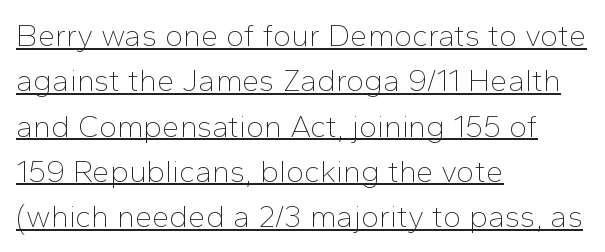
{"serif": "no", "italic": "no", "bold": "no", "weight": "thin", "width": "normal", "stroke_contrast": "low", "x_height": "medium", "monospaced": "no", "underline": "yes", "align": "left", "line_spacing": "normal", "line_spacing_ratio": 1.46, "letter_spacing": "normal", "letter_spacing_em": 0.0, "glyph_px": 31}
